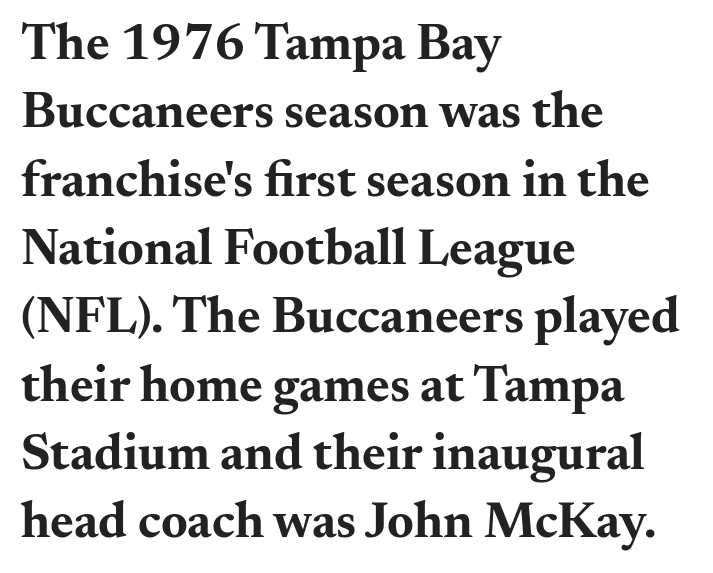
The image shows 51 px bold, wide serif type, upright; set left-aligned, normal line spacing (1.34x), normal letter spacing, not underlined; medium stroke contrast and a small x-height.
